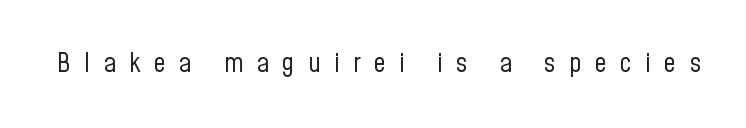
The tracking reads as deliberately expanded to a designer's eye. A clean baseline with only descenders dipping below it. Weight: not bold — regular or lighter. Upright lettering throughout.
